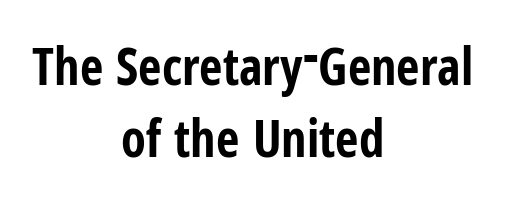
{"serif": "no", "italic": "no", "bold": "yes", "weight": "bold", "width": "condensed", "stroke_contrast": "low", "x_height": "medium", "monospaced": "no", "underline": "no", "align": "center", "line_spacing": "normal", "line_spacing_ratio": 1.41, "letter_spacing": "normal", "letter_spacing_em": 0.0, "glyph_px": 51}
